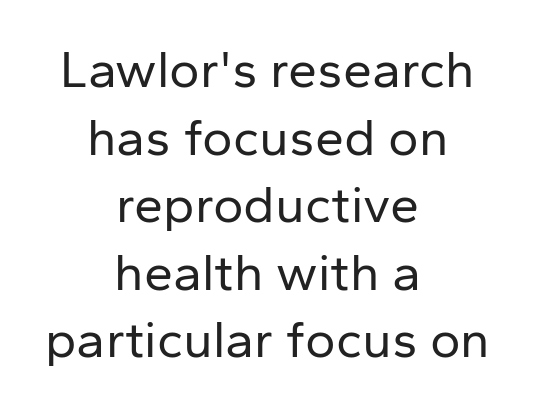
Q: Is the text bold? A: No.
Q: Is the text italic (slanted)? A: No, it is upright.
Q: Is the typeface a serif or a sans-serif typeface? A: Sans-serif.
Q: Is the text underlined? A: No.
Q: How is the paragraph aligned? A: Centered.
Q: Is the spacing between letters normal or unusually wide? A: Normal.
Q: Is the spacing between lines tight, normal or loose? A: Normal.
Q: Width (condensed, normal, or wide)? A: Normal.
Q: Stroke contrast? A: Low.
Q: x-height? A: Medium.
Q: Monospaced? A: No.
